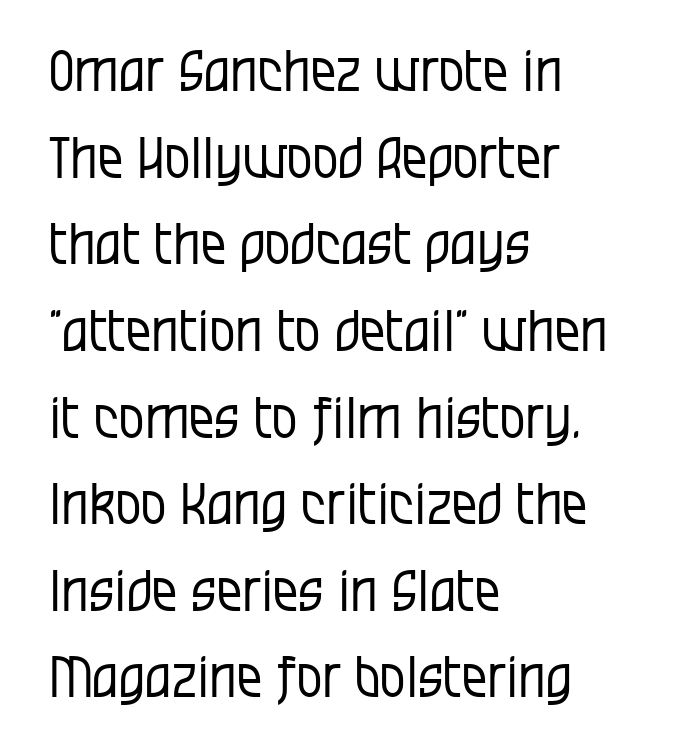
{"serif": "no", "italic": "no", "bold": "no", "weight": "regular", "width": "condensed", "stroke_contrast": "low", "x_height": "large", "monospaced": "no", "underline": "no", "align": "left", "line_spacing": "normal", "line_spacing_ratio": 1.52, "letter_spacing": "normal", "letter_spacing_em": 0.0, "glyph_px": 57}
